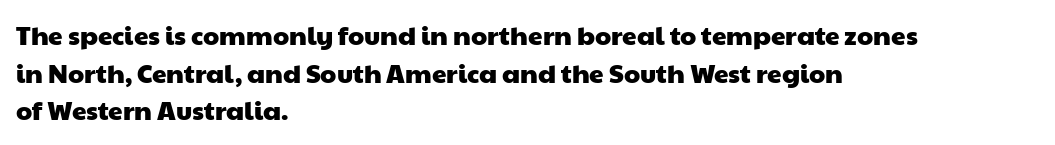
Line beginnings align vertically; line endings do not. Baseline-to-baseline distance is the conventional proportion of letter height. Does extra space separate the letters? No, they use regular spacing. Each row of text sits above clean, open space.
